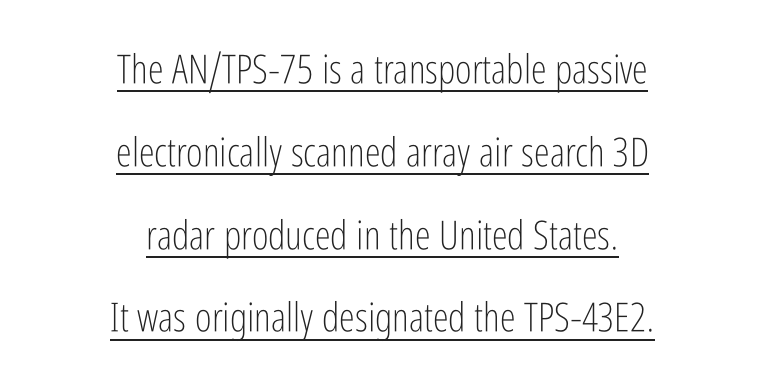
You can tell it's not italic because the verticals are truly vertical. The rag falls on both sides of this text block equally. Check the space under the baseline: a stroke is drawn there. The letters advance in unequal steps, a hallmark of proportional type. Widely set lines give the paragraph a tall, airy silhouette.
